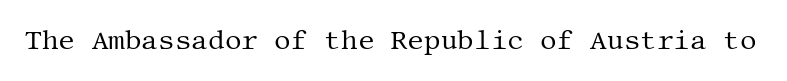
Q: Is the text bold? A: No.
Q: Is the text italic (slanted)? A: No, it is upright.
Q: Is the text underlined? A: No.
Q: Is the spacing between letters normal or unusually wide? A: Normal.
